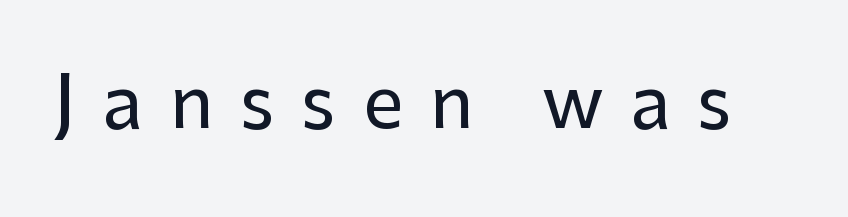
{"serif": "no", "italic": "no", "width": "normal", "stroke_contrast": "low", "x_height": "medium", "monospaced": "no", "underline": "no", "letter_spacing": "wide", "letter_spacing_em": 0.37, "glyph_px": 72}
